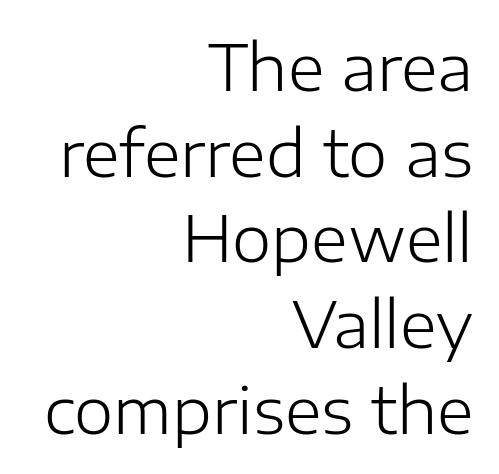
The image shows 63 px light sans-serif type, upright; set right-aligned, normal line spacing (1.36x), normal letter spacing, not underlined; low stroke contrast and a medium x-height.
